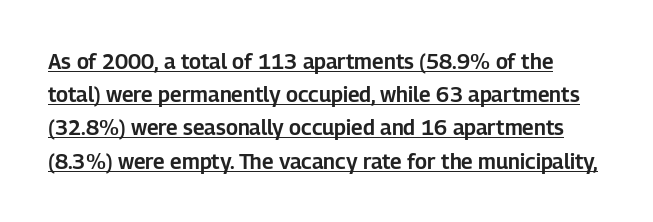
These lines sit exactly where default settings would place them. If you drew a line through each stem, it would be perfectly vertical. The letters sit at their default tracking, neither squeezed nor spread. A baseline rule has been typeset under these characters.
